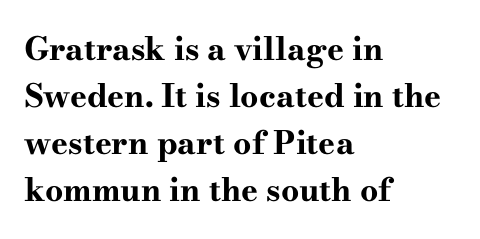
Spacing verdict: proportional, widths tailored to each character. The setting favours the left margin, as ordinary paragraphs usually do. Old-style or modern, the face here clearly has serifs. The space between consecutive lines is moderate. Nobody touched the tracking dial on this one. Chunky letters — that's bold for sure.
